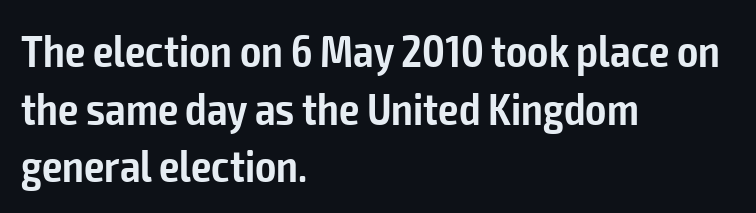
{"serif": "no", "italic": "no", "bold": "semi", "weight": "semibold", "width": "condensed", "stroke_contrast": "low", "x_height": "medium", "monospaced": "no", "underline": "no", "align": "left", "line_spacing": "normal", "line_spacing_ratio": 1.28, "letter_spacing": "normal", "letter_spacing_em": 0.0, "glyph_px": 45}
